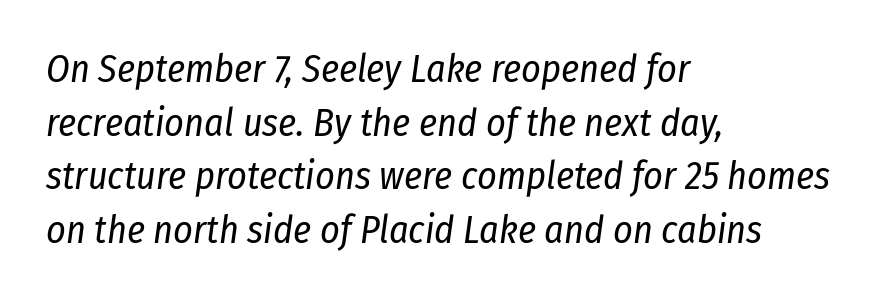
The letterforms sit at book weight or below. The passage shown is not underscored anywhere. Compared with ordinary roman type, these characters are visibly tilted. A typesetter would call this proportional, since set widths differ per character.
